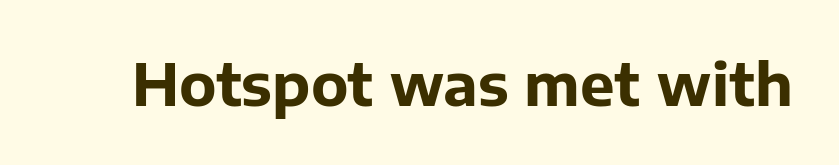
Q: Is the text bold? A: Yes.
Q: Is the text italic (slanted)? A: No, it is upright.
Q: Is the typeface a serif or a sans-serif typeface? A: Sans-serif.
Q: Is the text underlined? A: No.
Q: Is the spacing between letters normal or unusually wide? A: Normal.
Q: Width (condensed, normal, or wide)? A: Normal.
Q: Stroke contrast? A: Low.
Q: x-height? A: Medium.
Q: Monospaced? A: No.
